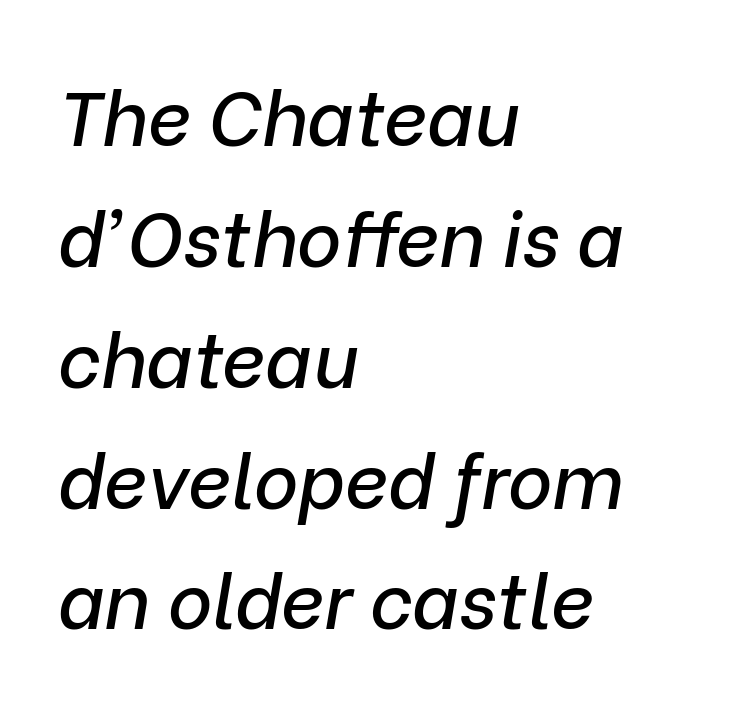
{"italic": "yes", "lean": "right", "slant_degrees": 9, "width": "normal", "stroke_contrast": "low", "x_height": "medium", "monospaced": "no", "underline": "no", "align": "left", "line_spacing": "normal", "line_spacing_ratio": 1.59, "letter_spacing": "normal", "letter_spacing_em": 0.0, "glyph_px": 76}
